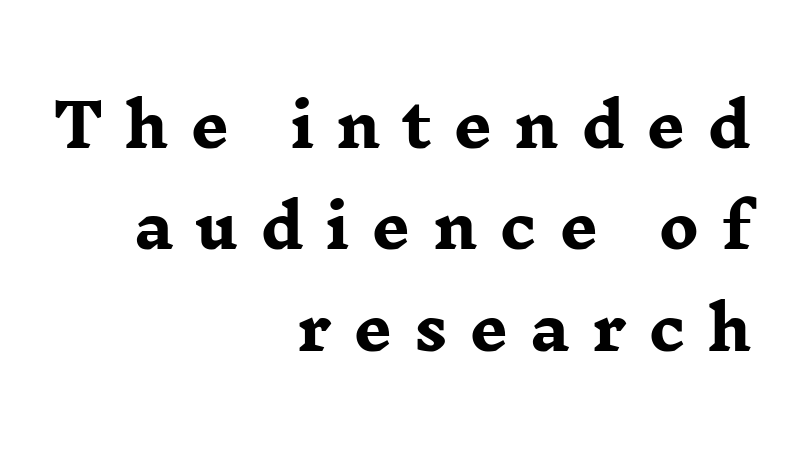
The image shows 60 px heavy, wide serif type, upright; set right-aligned, normal line spacing (1.69x), unusually wide letter spacing (+0.36 em), not underlined; low stroke contrast and a medium x-height.
